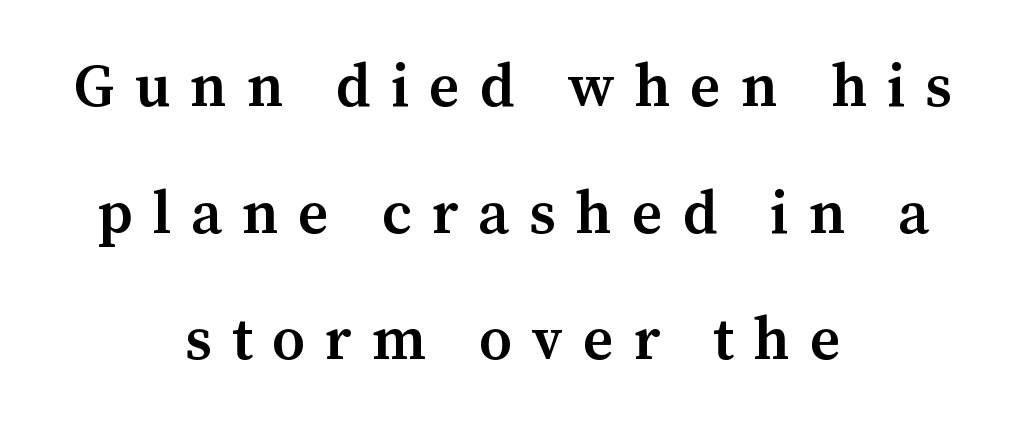
The image shows 60 px semibold serif type, upright; set centered, loose line spacing (2.11x), unusually wide letter spacing (+0.33 em), not underlined; medium stroke contrast and a medium x-height.
